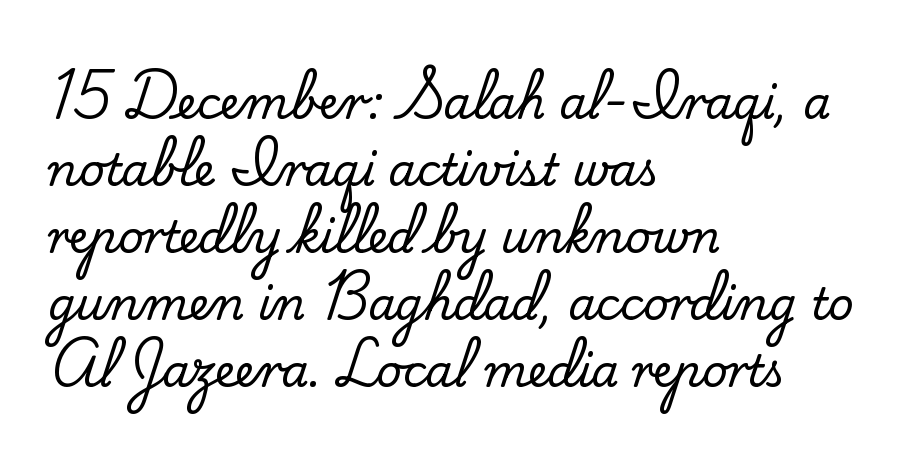
The image shows 44 px serif type; set left-aligned, normal line spacing (1.52x), normal letter spacing, not underlined; low stroke contrast and a small x-height.
